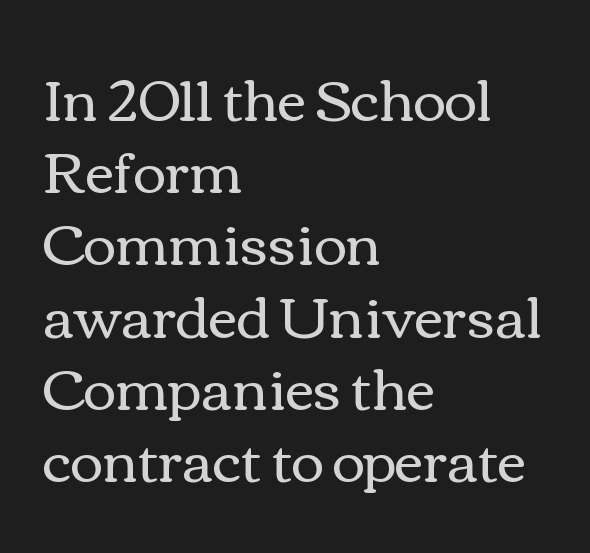
{"italic": "no", "bold": "no", "weight": "regular", "width": "wide", "stroke_contrast": "medium", "x_height": "medium", "monospaced": "no", "underline": "no", "align": "left", "line_spacing": "normal", "line_spacing_ratio": 1.29, "letter_spacing": "normal", "letter_spacing_em": 0.0, "glyph_px": 56}
